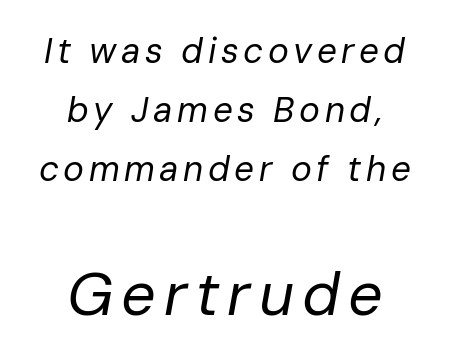
Q: Is the text bold? A: No.
Q: Is the text italic (slanted)? A: Yes, it leans right by about 10 degrees.
Q: Is the text underlined? A: No.
Q: How is the paragraph aligned? A: Centered.
Q: Is the spacing between lines tight, normal or loose? A: Normal.
Q: Which block of text is set in a larger size, the first (top) or the second (bottom)? A: The second (bottom) one.
Q: Width (condensed, normal, or wide)? A: Normal.
Q: Stroke contrast? A: Low.
Q: x-height? A: Medium.
Q: Monospaced? A: No.
